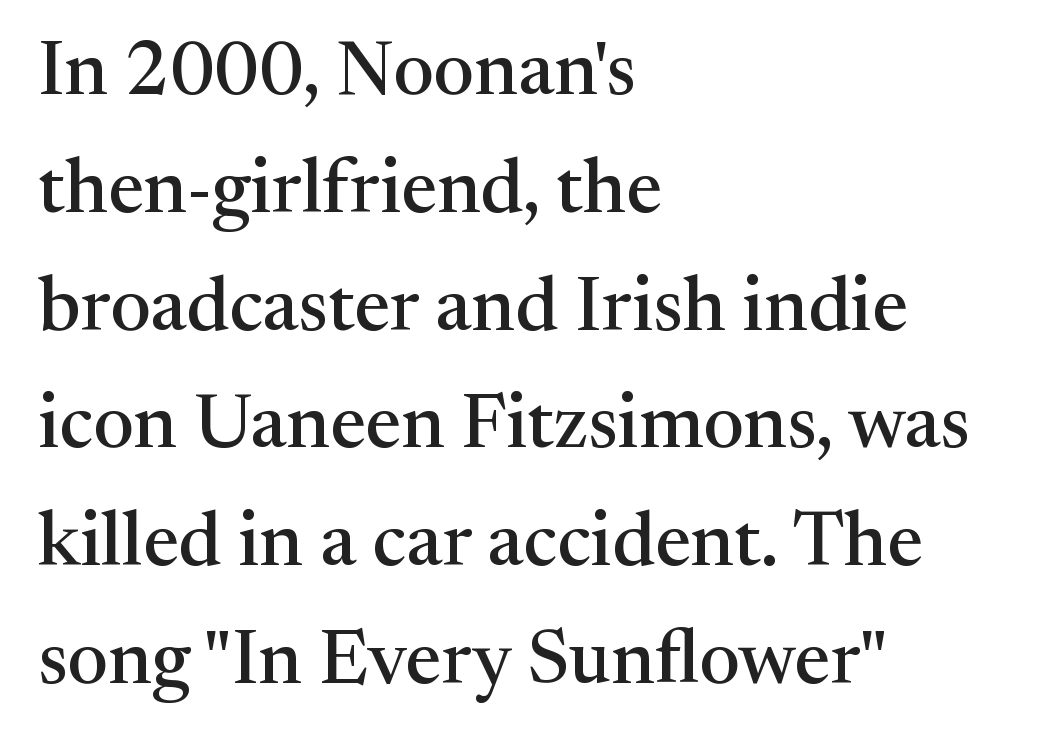
Q: Is the text italic (slanted)? A: No, it is upright.
Q: Is the typeface a serif or a sans-serif typeface? A: Serif.
Q: Is the text underlined? A: No.
Q: How is the paragraph aligned? A: Left-aligned.
Q: Is the spacing between letters normal or unusually wide? A: Normal.
Q: Is the spacing between lines tight, normal or loose? A: Normal.
Q: Width (condensed, normal, or wide)? A: Normal.
Q: Stroke contrast? A: Medium.
Q: x-height? A: Medium.
Q: Monospaced? A: No.
